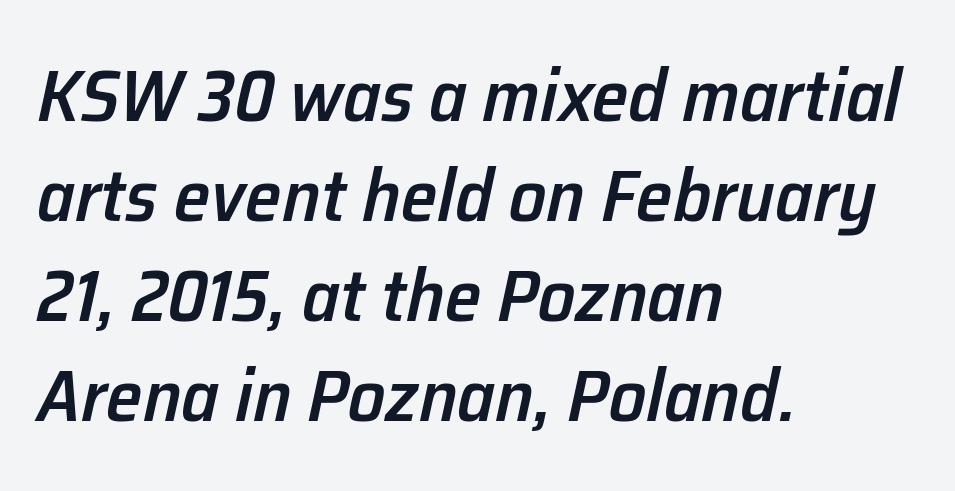
The block of text has a typical density, with ordinary space between rows. In CSS terms this would be text-align: left. Varying glyph widths throughout — classic text-font behaviour. These lines keep a tight, regular rhythm from letter to letter. Just letters on the line, the space beneath them empty. Bold? Not quite — semibold, heavier than regular but stopping short.
